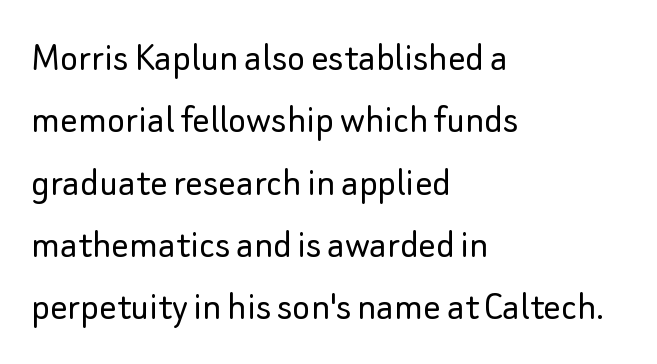
These lines sit exactly where default settings would place them. Nope, no serifs anywhere on these letters. The rendering uses natural spacing where letterforms have individual widths. The gap between lines stays unmarked.
